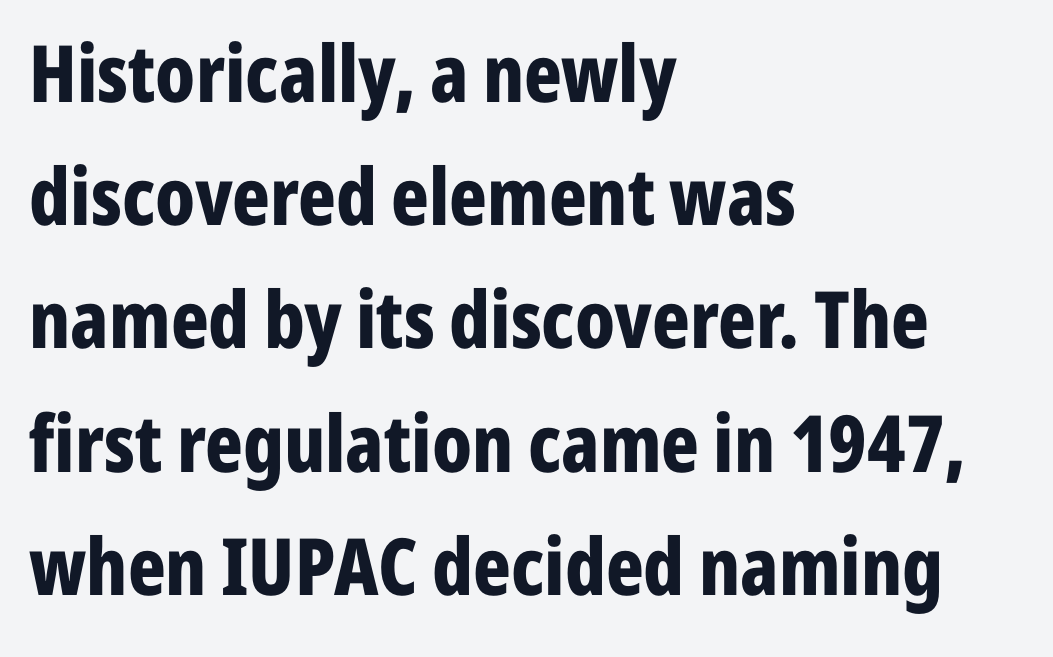
{"serif": "no", "italic": "no", "bold": "yes", "weight": "bold", "width": "condensed", "stroke_contrast": "low", "x_height": "medium", "monospaced": "no", "underline": "no", "align": "left", "line_spacing": "normal", "line_spacing_ratio": 1.56, "letter_spacing": "normal", "letter_spacing_em": 0.0, "glyph_px": 79}
